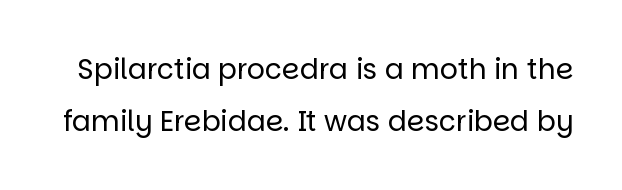
{"serif": "no", "italic": "no", "bold": "no", "weight": "regular", "width": "normal", "stroke_contrast": "low", "x_height": "large", "monospaced": "no", "underline": "no", "line_spacing_ratio": 1.84, "letter_spacing": "normal", "letter_spacing_em": 0.0, "glyph_px": 28}
